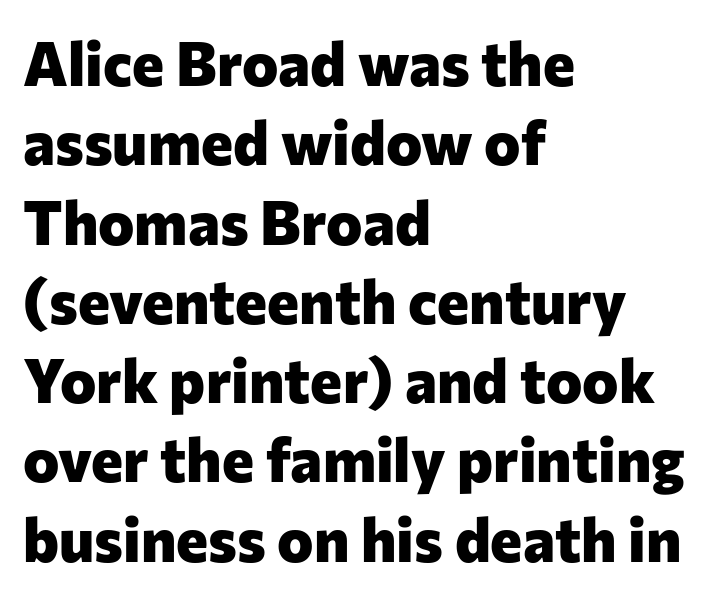
{"serif": "no", "italic": "no", "bold": "yes", "weight": "heavy", "width": "normal", "stroke_contrast": "low", "x_height": "medium", "monospaced": "no", "underline": "no", "align": "left", "line_spacing": "normal", "line_spacing_ratio": 1.3, "letter_spacing": "normal", "letter_spacing_em": 0.0, "glyph_px": 61}
